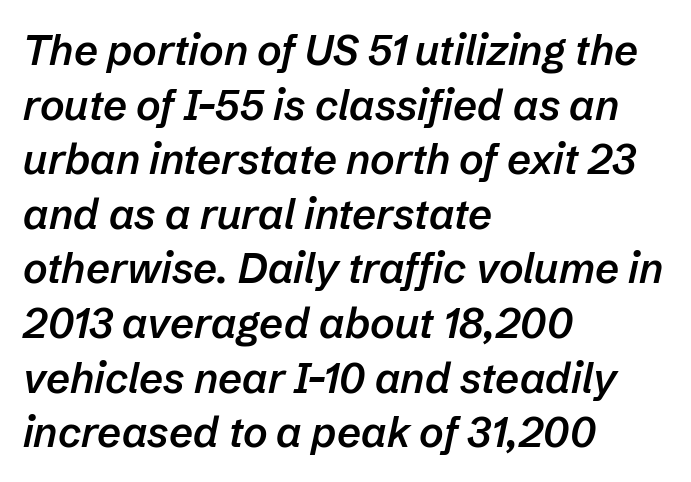
Every letter is mildly thick-stroked: semibold rather than bold. Is the letter spacing exaggerated? No — it looks like the ordinary default. These lines are rendered in a variable-pitch font. The space between consecutive lines is moderate. Honestly, there is no underline to notice here at all. Does the copy run flush right? No — it runs flush left.
